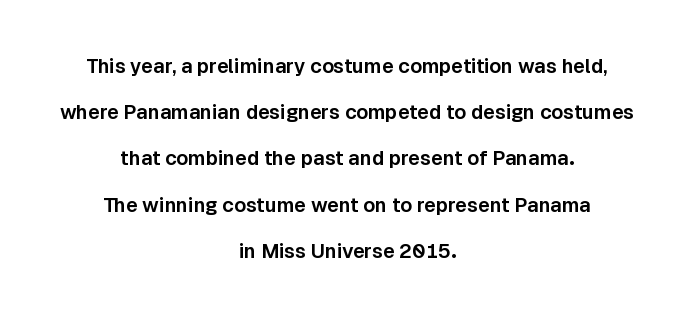
{"italic": "no", "underline": "no", "align": "center", "line_spacing": "loose", "line_spacing_ratio": 2.31, "letter_spacing": "normal", "letter_spacing_em": 0.0, "glyph_px": 20}
